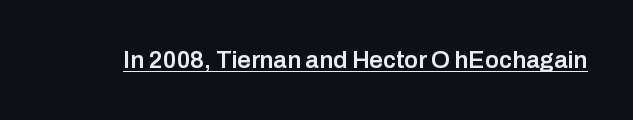
Designer's note — italics off, roman on. The horizontal fit of the characters is conventional and even. Is there an underline? Yes — a line sits under the letters. The characters look somewhat weighty, a semibold short of true bold.
